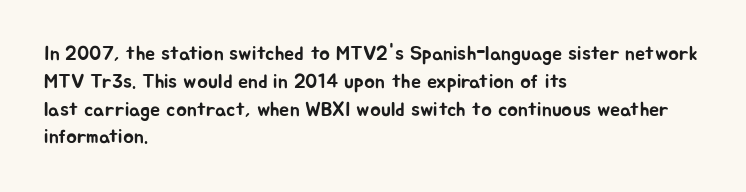
The image shows 20 px text type, upright; set left-aligned, normal line spacing (1.39x), normal letter spacing, not underlined.
